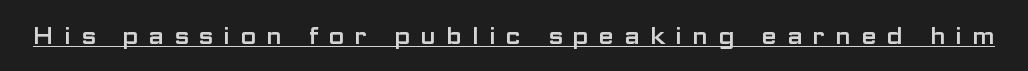
{"italic": "no", "underline": "yes", "letter_spacing": "wide", "letter_spacing_em": 0.43, "glyph_px": 23}
